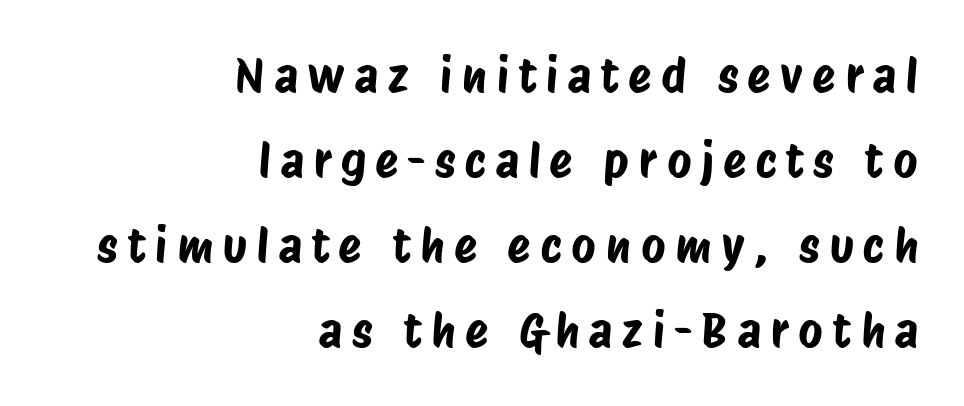
{"serif": "no", "width": "condensed", "stroke_contrast": "low", "x_height": "large", "monospaced": "no", "underline": "no", "align": "right", "line_spacing_ratio": 1.81, "letter_spacing": "wide", "letter_spacing_em": 0.21, "glyph_px": 47}
